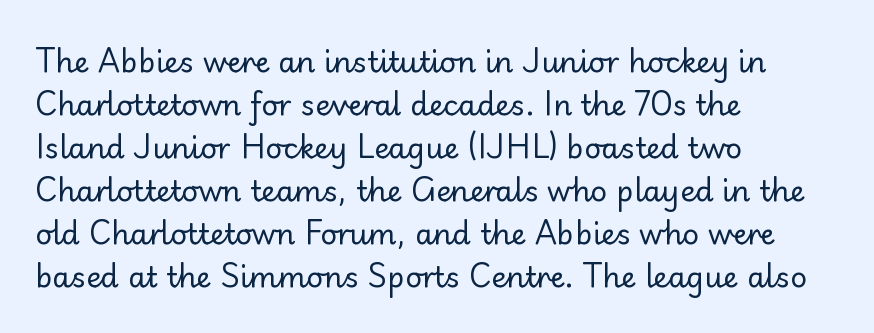
Q: Is the text bold? A: No.
Q: Is the text italic (slanted)? A: No, it is upright.
Q: Is the typeface a serif or a sans-serif typeface? A: Sans-serif.
Q: Is the text underlined? A: No.
Q: How is the paragraph aligned? A: Left-aligned.
Q: Is the spacing between letters normal or unusually wide? A: Normal.
Q: Is the spacing between lines tight, normal or loose? A: Normal.
Q: Width (condensed, normal, or wide)? A: Normal.
Q: Stroke contrast? A: Low.
Q: x-height? A: Small.
Q: Monospaced? A: No.
